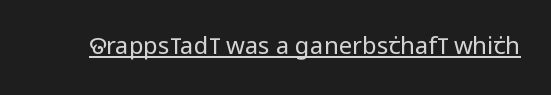
The image shows 24 px text type, upright; set normal letter spacing, underlined.
